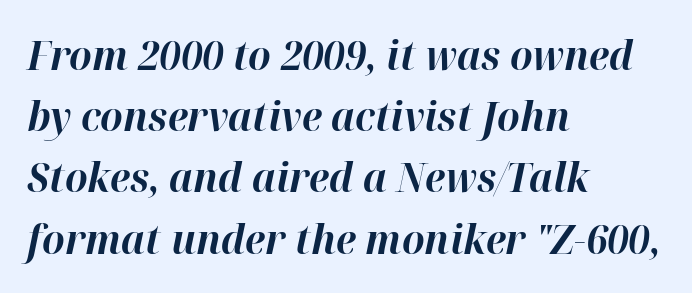
{"italic": "yes", "lean": "right", "slant_degrees": 12, "bold": "yes", "weight": "bold", "width": "normal", "stroke_contrast": "high", "x_height": "medium", "monospaced": "no", "underline": "no", "align": "left", "line_spacing": "normal", "line_spacing_ratio": 1.53, "letter_spacing": "normal", "letter_spacing_em": 0.0, "glyph_px": 40}
